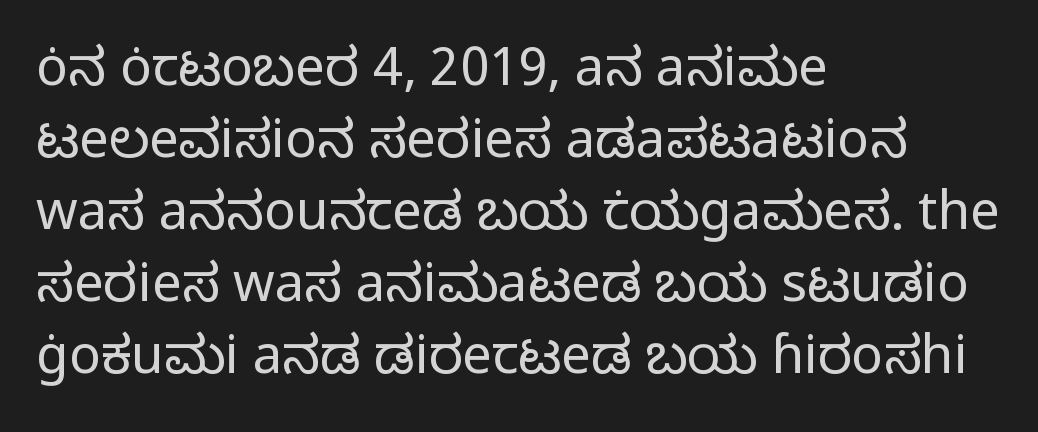
{"serif": "no", "italic": "no", "bold": "no", "weight": "regular", "width": "normal", "stroke_contrast": "low", "x_height": "medium", "monospaced": "no", "underline": "no", "align": "left", "line_spacing": "normal", "line_spacing_ratio": 1.36, "letter_spacing": "normal", "letter_spacing_em": 0.0, "glyph_px": 53}
